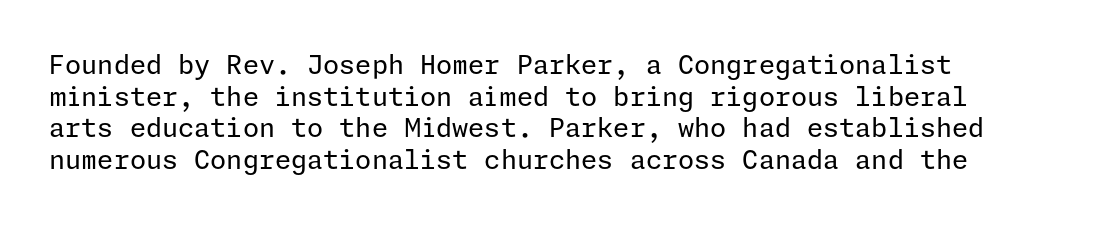
The image shows 26 px text type, upright; set line spacing 1.22x, normal letter spacing, not underlined.
